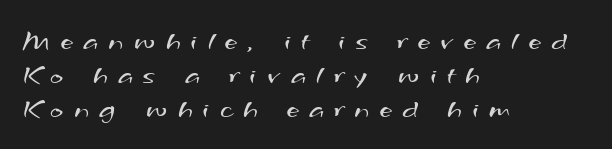
Q: Is the text bold? A: No.
Q: Is the typeface a serif or a sans-serif typeface? A: Sans-serif.
Q: Is the text underlined? A: No.
Q: How is the paragraph aligned? A: Left-aligned.
Q: Is the spacing between letters normal or unusually wide? A: Unusually wide.
Q: Width (condensed, normal, or wide)? A: Wide.
Q: Stroke contrast? A: Medium.
Q: x-height? A: Small.
Q: Monospaced? A: No.
